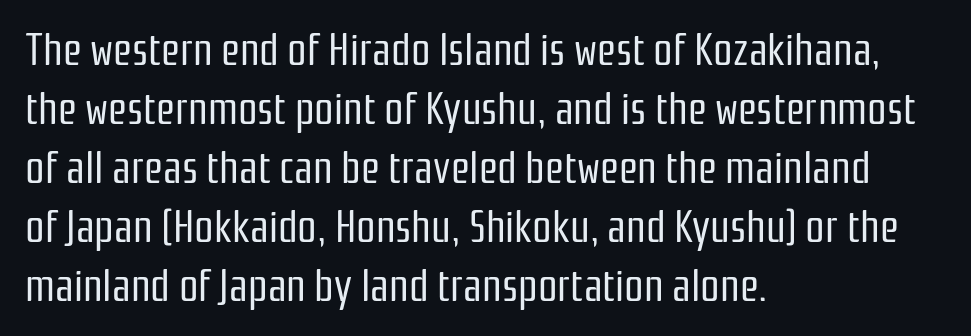
Nothing heavy about these letters — not bold at all. The type family on display is of the sans-serif kind. The letters advance in unequal steps, a hallmark of proportional type. Each row of text sits above clean, open space. Here the glyphs are tracked normally, forming tight word shapes.
